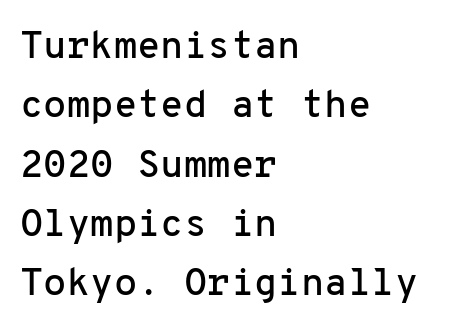
The image shows 38 px sans-serif type, upright, monospaced; set left-aligned, normal line spacing (1.56x), normal letter spacing, not underlined; low stroke contrast and a medium x-height.
